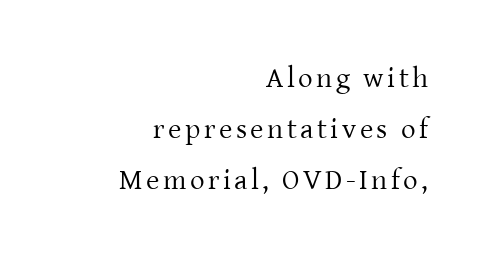
The image shows 29 px regular-weight serif type, upright; set right-aligned, line spacing 1.76x, not underlined; low stroke contrast and a medium x-height.
